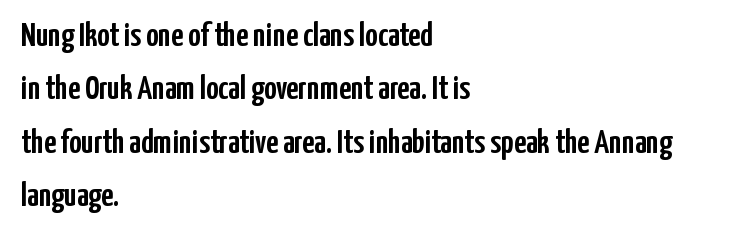
A normal amount of white space separates one row of letters from the next. Spacing verdict: proportional, widths tailored to each character. The lines in this sample share a left origin and differ only in where they stop. The strip under each line holds only bare page.
